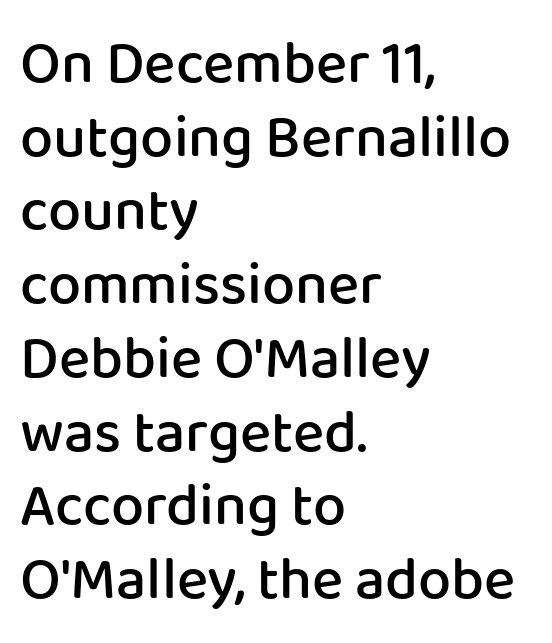
A bare baseline throughout the passage. This sample has the flowing, uneven cadence of proportional lettering. Note: no serifs on the glyphs. Students, note that the glyphs here touch the page at normal intervals. As a designer I'd log this as weight 600, semibold.
